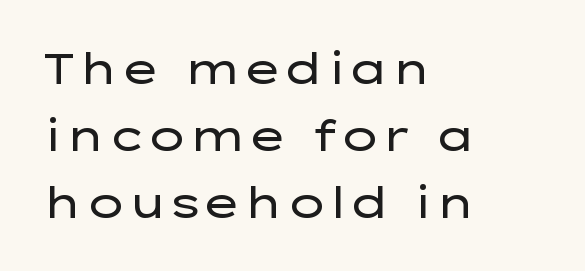
Posture: straight, roman, zero tilt. A sans-serif font was chosen for this passage. Observe the ordinary spacing: letters are neighbours, not strangers. The passage shown stacks its lines at a standard gap. Weight: in the light-to-regular range.
